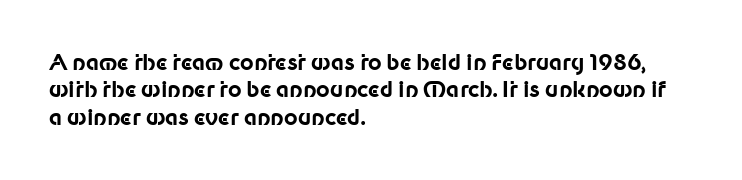
{"italic": "no", "bold": "yes", "underline": "no", "align": "left", "line_spacing": "normal", "line_spacing_ratio": 1.3, "letter_spacing": "normal", "letter_spacing_em": 0.0, "glyph_px": 21}
